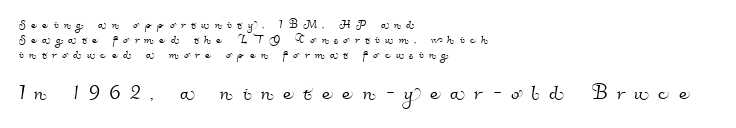
Q: Is the text underlined? A: No.
Q: How is the paragraph aligned? A: Left-aligned.
Q: Is the spacing between letters normal or unusually wide? A: Unusually wide.
Q: Is the spacing between lines tight, normal or loose? A: Tight.
Q: Which block of text is set in a larger size, the first (top) or the second (bottom)? A: The second (bottom) one.
